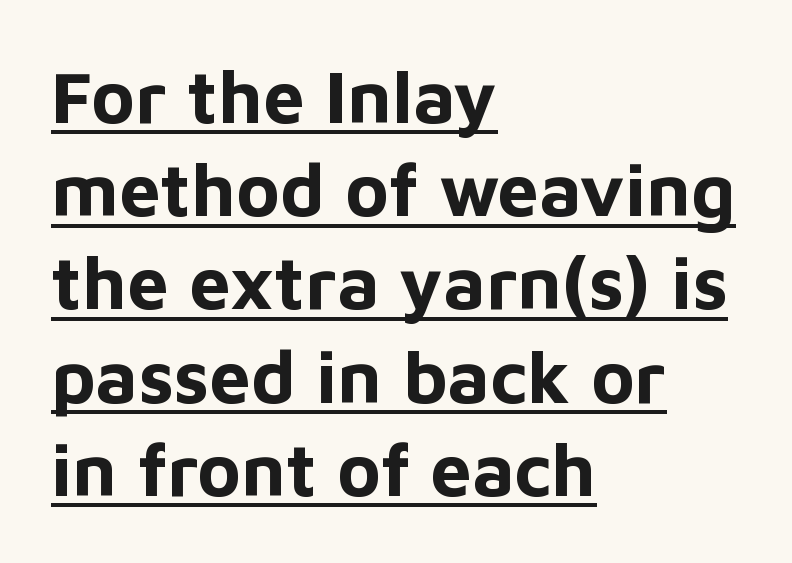
The image shows 74 px bold sans-serif type, upright; set left-aligned, normal line spacing (1.26x), normal letter spacing, underlined; low stroke contrast and a medium x-height.
